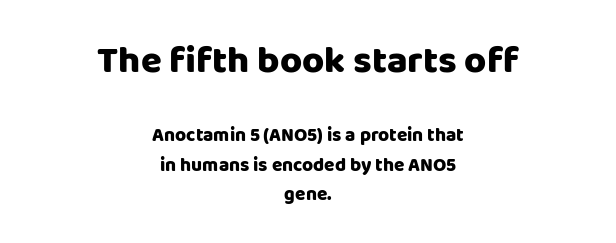
The image shows 38 px heavy sans-serif type, upright; set centered, normal line spacing (1.55x), normal letter spacing, not underlined; the first (top) block is 2.0x larger; low stroke contrast and a large x-height.
